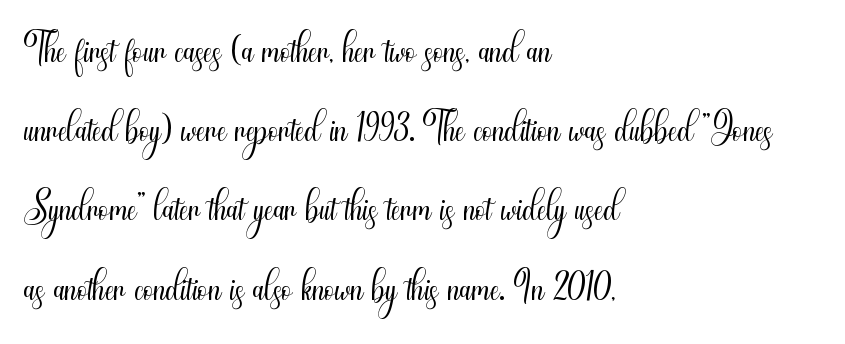
{"serif": "no", "bold": "no", "weight": "light", "width": "condensed", "stroke_contrast": "medium", "x_height": "small", "monospaced": "no", "underline": "no", "align": "left", "line_spacing": "normal", "line_spacing_ratio": 1.39, "letter_spacing": "normal", "letter_spacing_em": 0.0, "glyph_px": 57}
